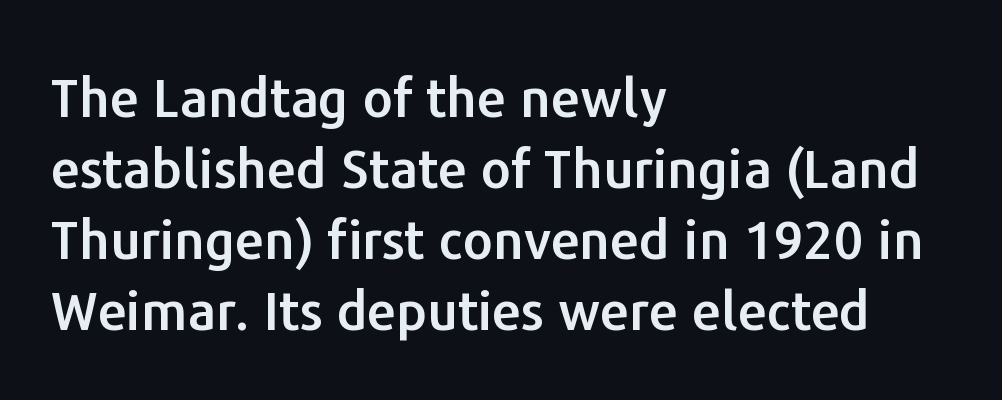
Q: Is the text italic (slanted)? A: No, it is upright.
Q: Is the typeface a serif or a sans-serif typeface? A: Sans-serif.
Q: Is the text underlined? A: No.
Q: How is the paragraph aligned? A: Left-aligned.
Q: Is the spacing between letters normal or unusually wide? A: Normal.
Q: Is the spacing between lines tight, normal or loose? A: Normal.
Q: Width (condensed, normal, or wide)? A: Normal.
Q: Stroke contrast? A: Low.
Q: x-height? A: Medium.
Q: Monospaced? A: No.
